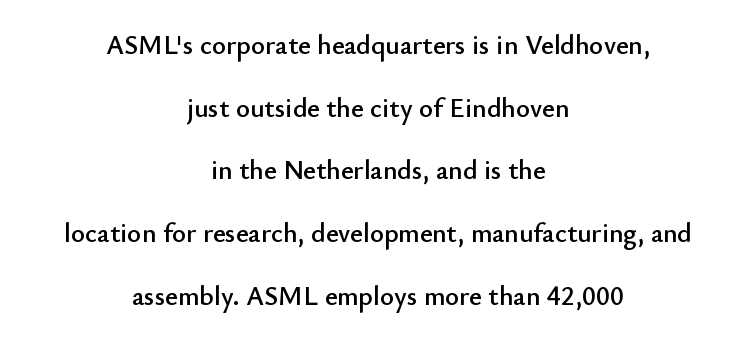
{"italic": "no", "underline": "no", "align": "center", "line_spacing": "loose", "line_spacing_ratio": 2.32, "letter_spacing": "normal", "letter_spacing_em": 0.0, "glyph_px": 27}
